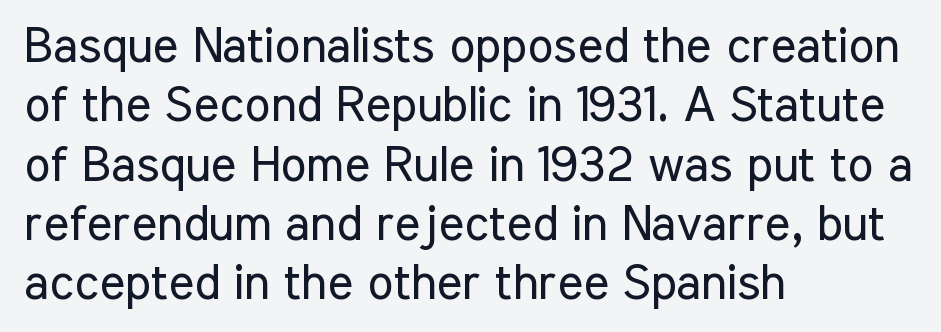
The image shows 49 px regular-weight, condensed sans-serif type, upright; set left-aligned, line spacing 1.21x, normal letter spacing, not underlined; low stroke contrast and a medium x-height.
